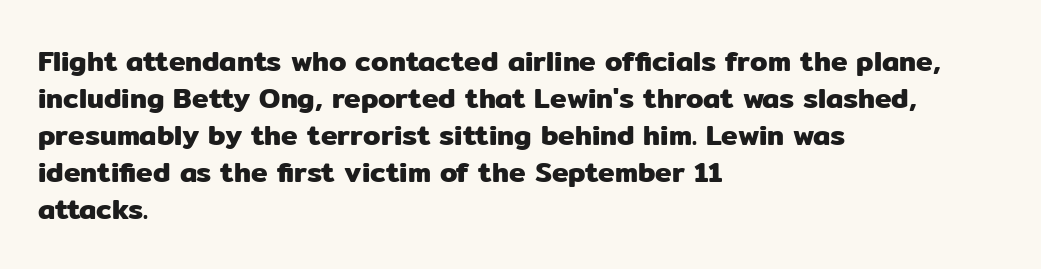
The image shows 28 px sans-serif type, upright; set left-aligned, normal line spacing (1.32x), normal letter spacing, not underlined; low stroke contrast and a medium x-height.
